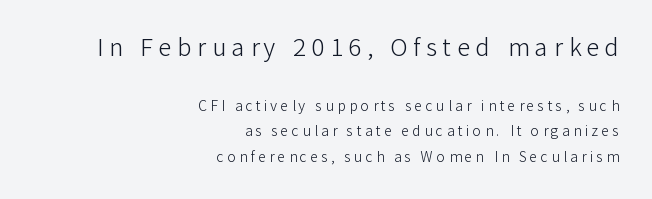
Words float on clear page, feet unadorned. Think standard paragraph weight, or any step lighter than that. Quick note: not italic, upright. Top chunk: large. Bottom chunk: small.
